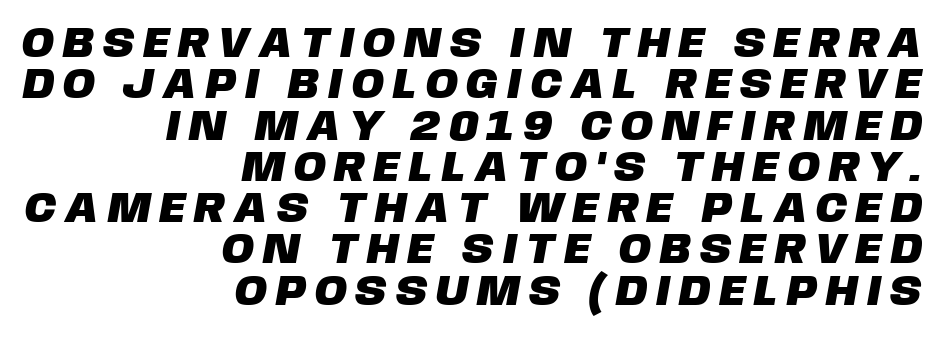
{"serif": "no", "width": "normal", "stroke_contrast": "low", "x_height": "large", "monospaced": "no", "underline": "no", "align": "right", "line_spacing": "tight", "line_spacing_ratio": 0.96, "letter_spacing": "wide", "letter_spacing_em": 0.25, "glyph_px": 43}
